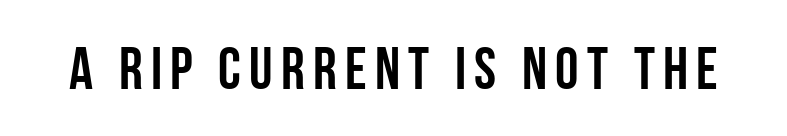
Posture: upright roman. Glance below the letters and you will spot only blank space. Emphasis by weight is at full strength: bold. You could not count columns in this text — the font is proportionally spaced. The characters display no serif detailing; their extremities are plain.
